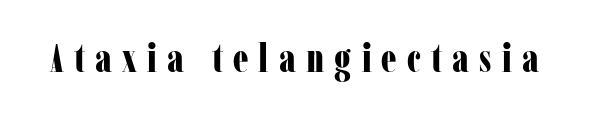
Q: Is the text bold? A: Yes.
Q: Is the text italic (slanted)? A: No, it is upright.
Q: Is the typeface a serif or a sans-serif typeface? A: Serif.
Q: Is the text underlined? A: No.
Q: Is the spacing between letters normal or unusually wide? A: Unusually wide.
Q: Width (condensed, normal, or wide)? A: Condensed.
Q: Stroke contrast? A: Low.
Q: x-height? A: Medium.
Q: Monospaced? A: No.
